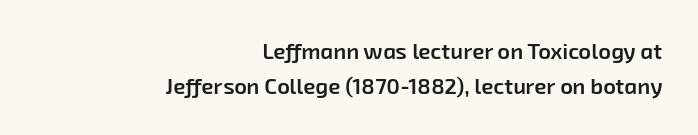
Caption: multi-line text, flush right, ragged left. No word sits above an underline. The type is set solid horizontally, with unmodified tracking. Rows of type keep a routine distance in the vertical direction.
